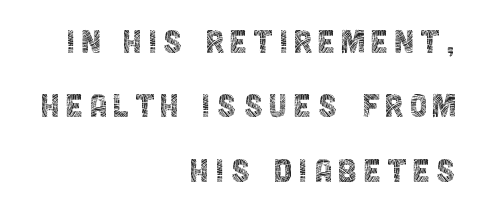
Q: Is the text bold? A: No.
Q: Is the text italic (slanted)? A: No, it is upright.
Q: Is the typeface a serif or a sans-serif typeface? A: Sans-serif.
Q: Is the text underlined? A: No.
Q: How is the paragraph aligned? A: Right-aligned.
Q: Is the spacing between lines tight, normal or loose? A: Normal.
Q: Width (condensed, normal, or wide)? A: Condensed.
Q: x-height? A: Large.
Q: Monospaced? A: No.
